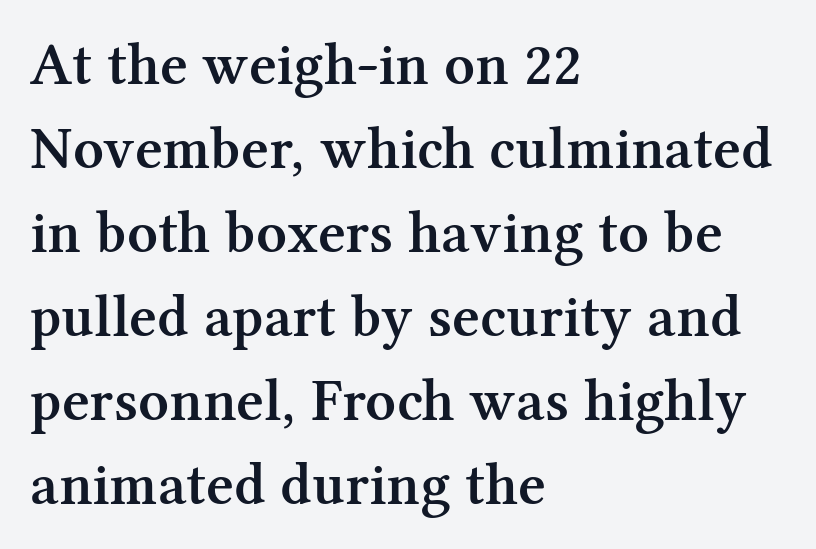
Q: Is the text bold? A: Semi-bold.
Q: Is the text italic (slanted)? A: No, it is upright.
Q: Is the typeface a serif or a sans-serif typeface? A: Serif.
Q: Is the text underlined? A: No.
Q: How is the paragraph aligned? A: Left-aligned.
Q: Is the spacing between letters normal or unusually wide? A: Normal.
Q: Is the spacing between lines tight, normal or loose? A: Normal.
Q: Width (condensed, normal, or wide)? A: Normal.
Q: Stroke contrast? A: Medium.
Q: x-height? A: Medium.
Q: Monospaced? A: No.
